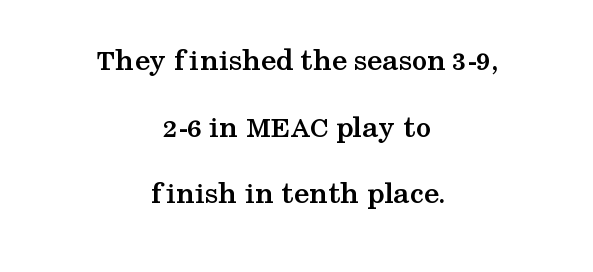
The image shows 31 px semibold, wide serif type, upright; set centered, loose line spacing (2.15x), normal letter spacing, not underlined; medium stroke contrast and a medium x-height.
